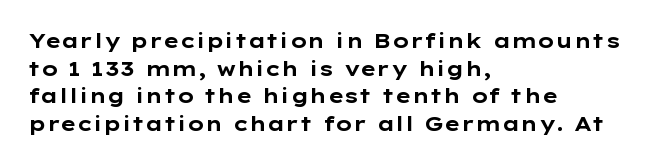
Q: Is the text bold? A: Yes.
Q: Is the text italic (slanted)? A: No, it is upright.
Q: Is the text underlined? A: No.
Q: How is the paragraph aligned? A: Left-aligned.
Q: Is the spacing between letters normal or unusually wide? A: Normal.
Q: Is the spacing between lines tight, normal or loose? A: Normal.
